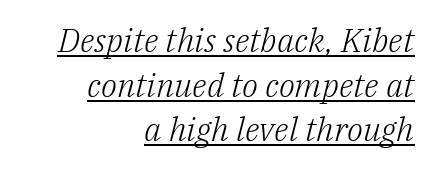
The image shows 33 px light serif type, italic (leaning right); set right-aligned, normal line spacing (1.35x), normal letter spacing, underlined; low stroke contrast and a medium x-height.
